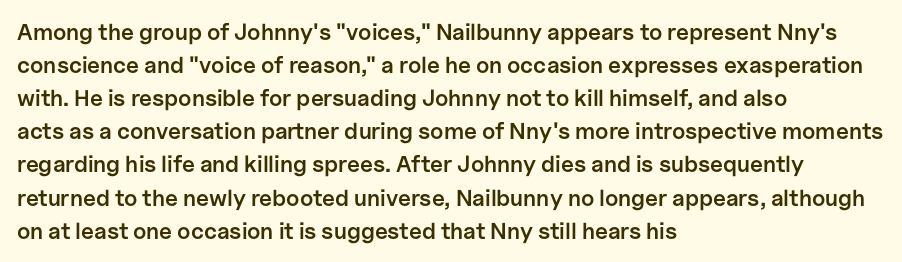
{"italic": "no", "bold": "semi", "underline": "no", "align": "left", "line_spacing": "normal", "line_spacing_ratio": 1.44, "letter_spacing": "normal", "letter_spacing_em": 0.0, "glyph_px": 23}
